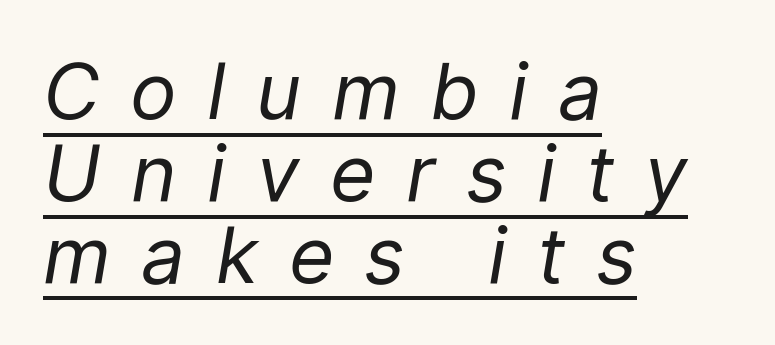
The image shows 78 px regular-weight type, italic (leaning right); set left-aligned, tight line spacing (1.05x), unusually wide letter spacing (+0.39 em), underlined; low stroke contrast and a medium x-height.
